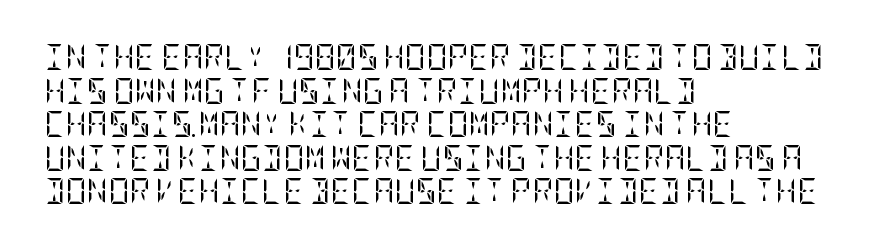
Q: Is the text bold? A: No.
Q: Is the text italic (slanted)? A: No, it is upright.
Q: Is the text underlined? A: No.
Q: How is the paragraph aligned? A: Left-aligned.
Q: Is the spacing between letters normal or unusually wide? A: Normal.
Q: Is the spacing between lines tight, normal or loose? A: Normal.
